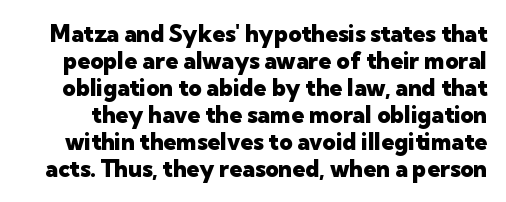
The image shows 23 px bold type, upright; set line spacing 1.17x, normal letter spacing, not underlined.
